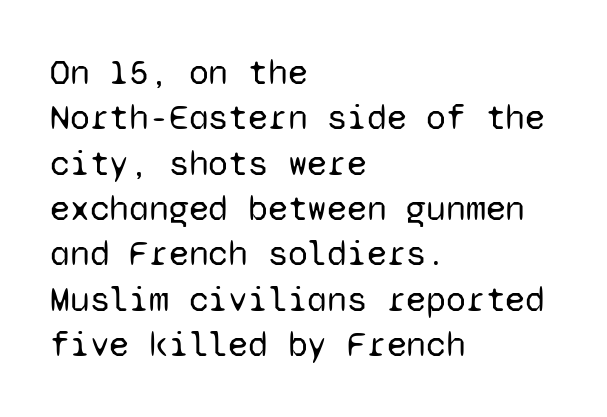
{"serif": "no", "italic": "no", "bold": "no", "weight": "regular", "width": "normal", "stroke_contrast": "low", "x_height": "medium", "monospaced": "yes", "underline": "no", "align": "left", "line_spacing": "normal", "line_spacing_ratio": 1.26, "letter_spacing": "normal", "letter_spacing_em": 0.0, "glyph_px": 36}
